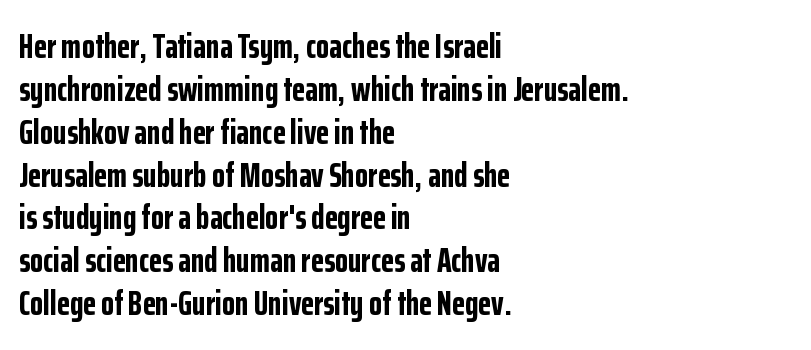
The image shows 34 px bold, condensed sans-serif type, upright; set left-aligned, normal line spacing (1.26x), normal letter spacing, not underlined; low stroke contrast and a medium x-height.
